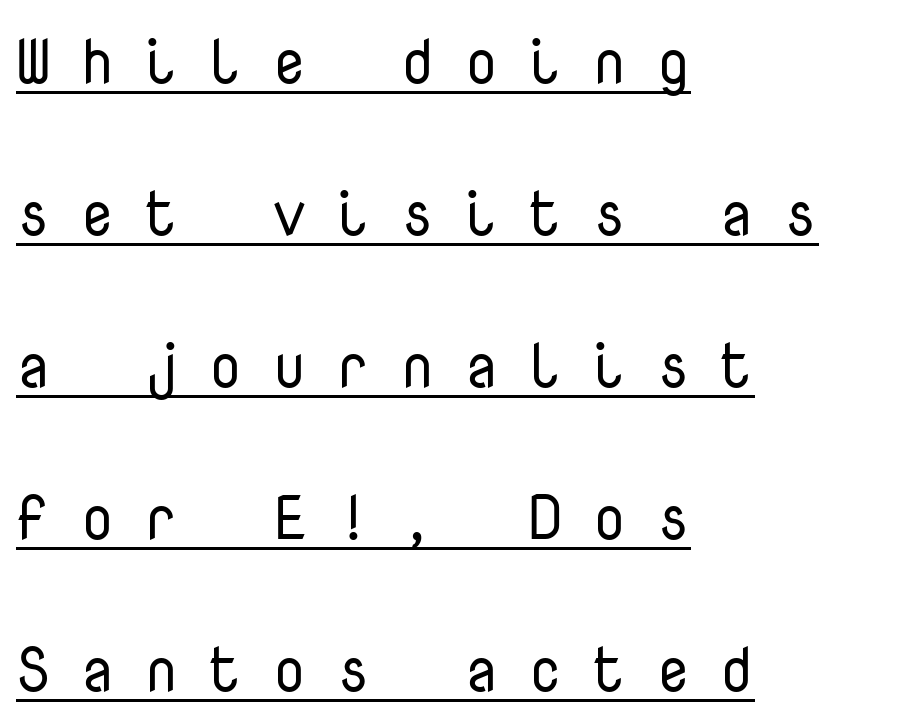
Q: Is the text bold? A: No.
Q: Is the text italic (slanted)? A: No, it is upright.
Q: Is the typeface a serif or a sans-serif typeface? A: Sans-serif.
Q: Is the text underlined? A: Yes.
Q: How is the paragraph aligned? A: Left-aligned.
Q: Is the spacing between letters normal or unusually wide? A: Unusually wide.
Q: Is the spacing between lines tight, normal or loose? A: Loose.
Q: Width (condensed, normal, or wide)? A: Normal.
Q: Stroke contrast? A: Low.
Q: x-height? A: Medium.
Q: Monospaced? A: Yes.
